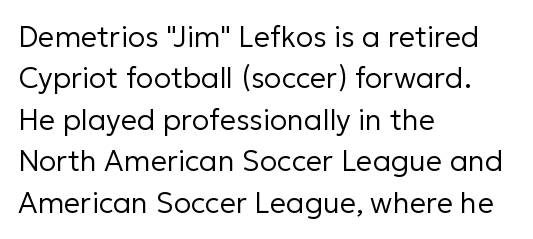
Q: Is the text bold? A: No.
Q: Is the text italic (slanted)? A: No, it is upright.
Q: Is the typeface a serif or a sans-serif typeface? A: Sans-serif.
Q: Is the text underlined? A: No.
Q: How is the paragraph aligned? A: Left-aligned.
Q: Is the spacing between letters normal or unusually wide? A: Normal.
Q: Is the spacing between lines tight, normal or loose? A: Normal.
Q: Width (condensed, normal, or wide)? A: Normal.
Q: Stroke contrast? A: Low.
Q: x-height? A: Medium.
Q: Monospaced? A: No.
